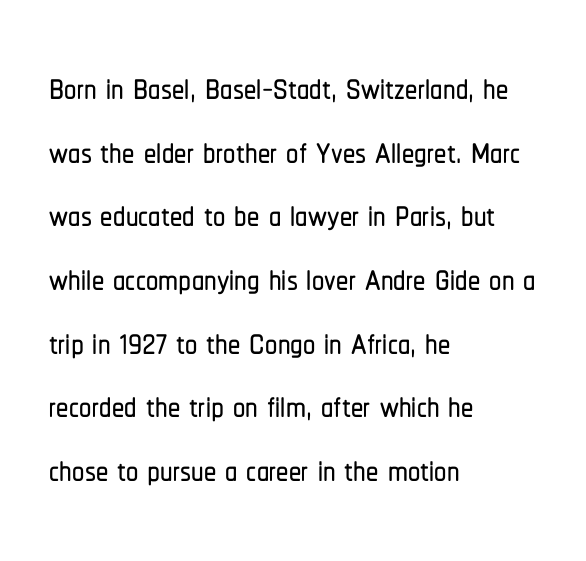
Q: Is the text italic (slanted)? A: No, it is upright.
Q: Is the typeface a serif or a sans-serif typeface? A: Sans-serif.
Q: Is the text underlined? A: No.
Q: How is the paragraph aligned? A: Left-aligned.
Q: Is the spacing between letters normal or unusually wide? A: Normal.
Q: Is the spacing between lines tight, normal or loose? A: Normal.
Q: Width (condensed, normal, or wide)? A: Condensed.
Q: Stroke contrast? A: Low.
Q: x-height? A: Medium.
Q: Monospaced? A: No.
